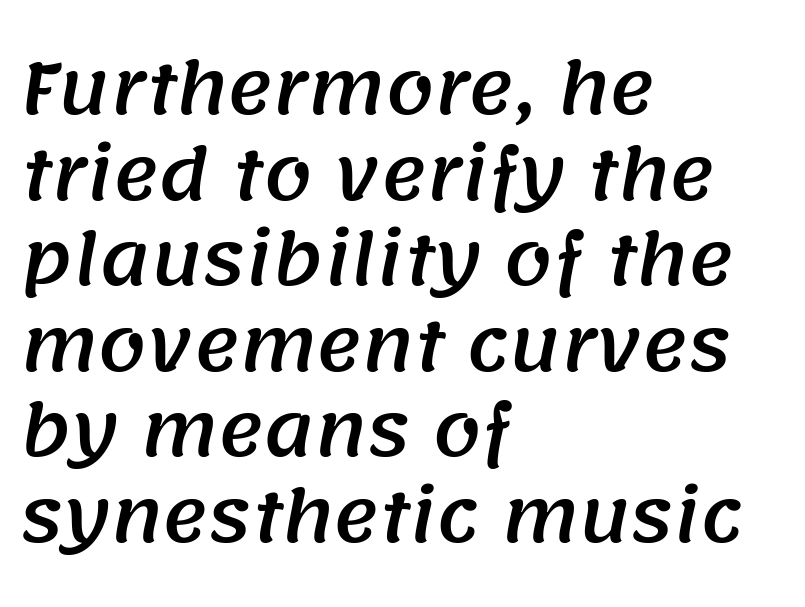
These lines keep a tight, regular rhythm from letter to letter. A student would call this left alignment; a typographer would say flush left, rag right. Note the varied advance widths — an 'i' is clearly narrower than an 'm'. To sum up the face: it is a sans, with no serifs. No word sits above an underline.
